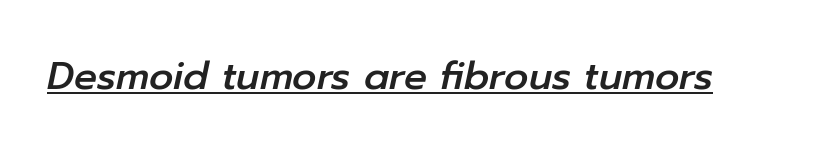
{"italic": "yes", "lean": "right", "slant_degrees": 12, "width": "normal", "stroke_contrast": "low", "x_height": "medium", "monospaced": "no", "underline": "yes", "letter_spacing": "normal", "letter_spacing_em": 0.0, "glyph_px": 38}
